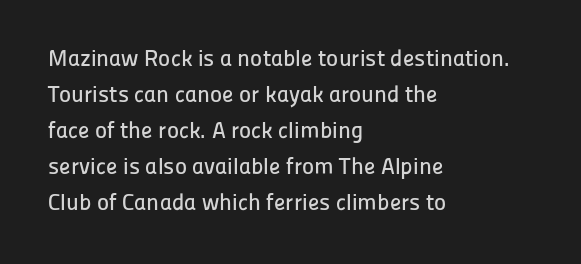
{"italic": "no", "underline": "no", "align": "left", "line_spacing": "normal", "line_spacing_ratio": 1.56, "letter_spacing": "normal", "letter_spacing_em": 0.0, "glyph_px": 23}
